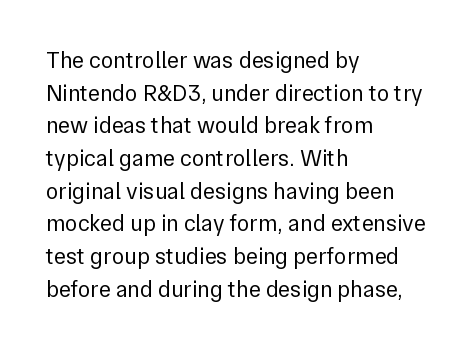
The image shows 23 px text type, upright; set left-aligned, normal line spacing (1.42x), normal letter spacing, not underlined.
